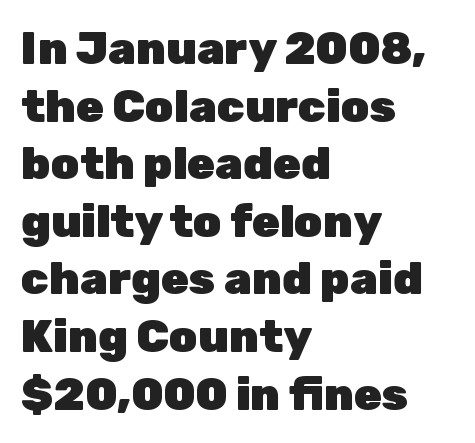
Strong, thick strokes mark this as bold type. In terms of leading, this rendering sits right in the middle. How are the letters spaced? Ordinarily, with no added tracking. Looks like regular typesetting: each glyph gets only the width it needs.
